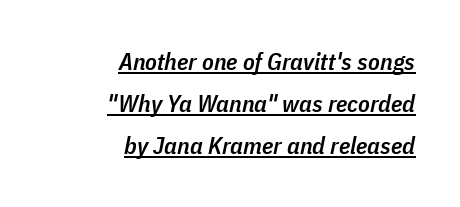
{"italic": "yes", "lean": "right", "slant_degrees": 11, "bold": "semi", "underline": "yes", "align": "right", "line_spacing_ratio": 1.76, "letter_spacing": "normal", "letter_spacing_em": 0.0, "glyph_px": 24}
